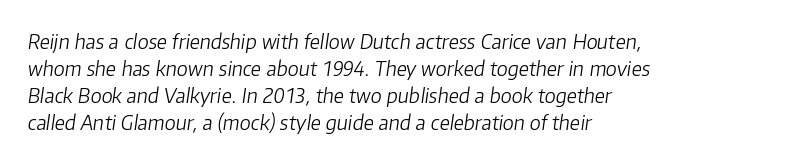
Each word holds together tightly as a unit, with standard inter-letter gaps. The strokes are not fattened; the text isn't bold. Casual observation: everything's shoved over to the left. Baseline-to-baseline distance is the conventional proportion of letter height. Honestly, there is no underline to notice here at all. The text carries the slant typical of an italic or oblique font.
